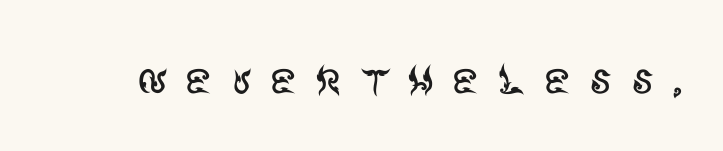
The image shows 55 px regular-weight sans-serif type, upright; set unusually wide letter spacing (+0.31 em), not underlined; medium stroke contrast and a large x-height.
